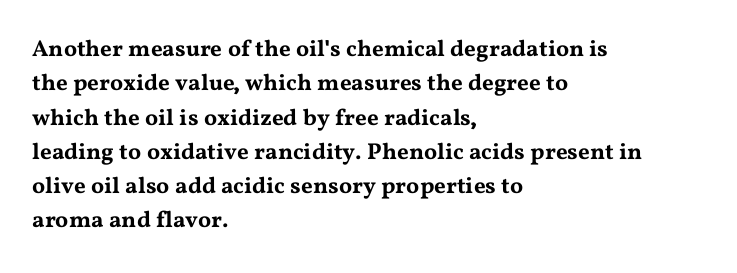
{"italic": "no", "underline": "no", "align": "left", "line_spacing": "normal", "line_spacing_ratio": 1.49, "letter_spacing": "normal", "letter_spacing_em": 0.0, "glyph_px": 23}
